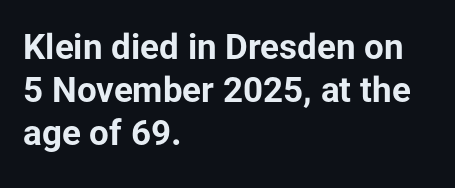
{"serif": "no", "italic": "no", "bold": "yes", "weight": "bold", "width": "normal", "stroke_contrast": "low", "x_height": "medium", "monospaced": "no", "underline": "no", "align": "left", "line_spacing_ratio": 1.23, "letter_spacing": "normal", "letter_spacing_em": 0.0, "glyph_px": 35}
